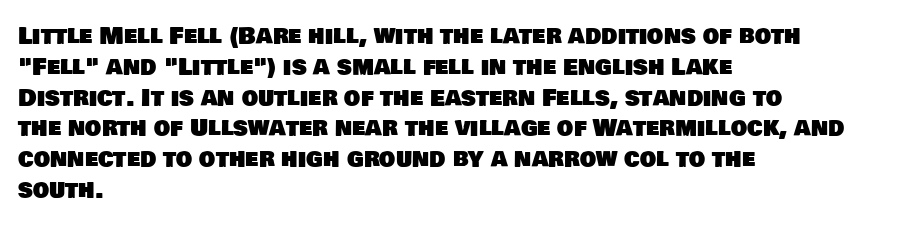
The image shows 23 px text type; set left-aligned, normal line spacing (1.34x), normal letter spacing, not underlined.
